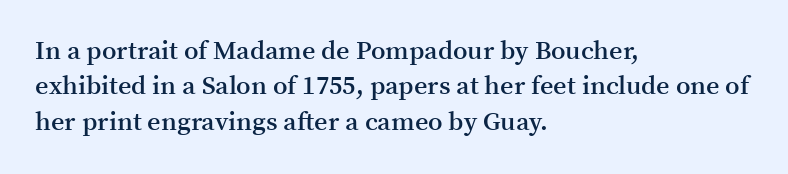
Q: Is the text bold? A: Semi-bold.
Q: Is the text italic (slanted)? A: No, it is upright.
Q: Is the text underlined? A: No.
Q: How is the paragraph aligned? A: Left-aligned.
Q: Is the spacing between letters normal or unusually wide? A: Normal.
Q: Is the spacing between lines tight, normal or loose? A: Normal.
